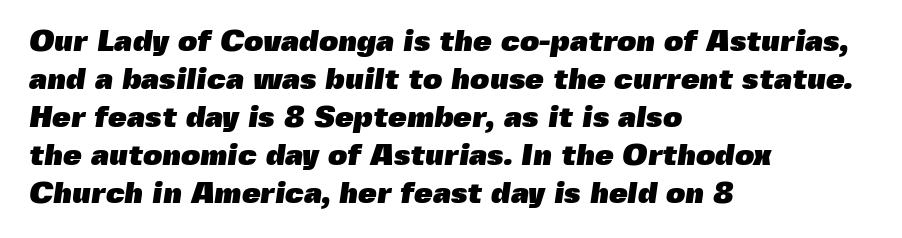
The image shows 30 px heavy sans-serif type; set left-aligned, normal line spacing (1.27x), normal letter spacing, not underlined; a medium x-height.
